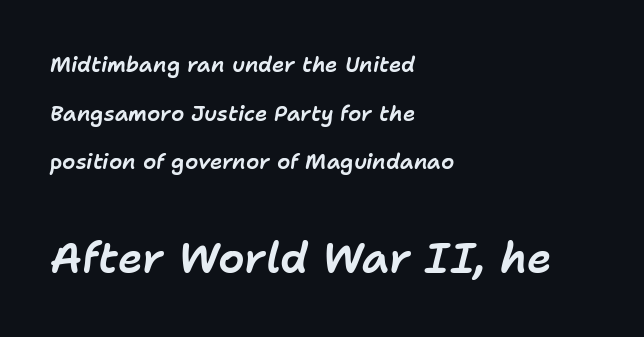
Q: Is the text italic (slanted)? A: Yes, it leans right by about 11 degrees.
Q: Is the text underlined? A: No.
Q: How is the paragraph aligned? A: Left-aligned.
Q: Is the spacing between letters normal or unusually wide? A: Normal.
Q: Is the spacing between lines tight, normal or loose? A: Loose.
Q: Which block of text is set in a larger size, the first (top) or the second (bottom)? A: The second (bottom) one.
Q: Width (condensed, normal, or wide)? A: Normal.
Q: Stroke contrast? A: Low.
Q: x-height? A: Medium.
Q: Monospaced? A: No.
